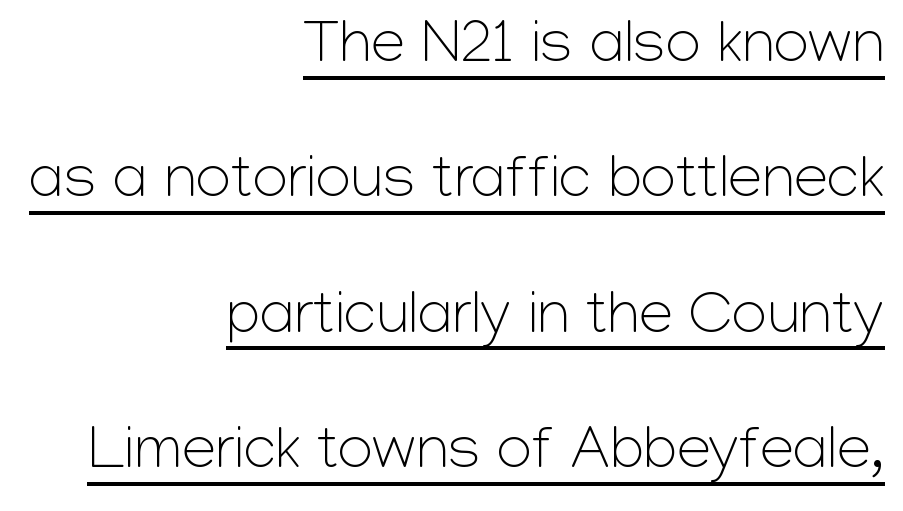
Q: Is the text bold? A: No.
Q: Is the text italic (slanted)? A: No, it is upright.
Q: Is the typeface a serif or a sans-serif typeface? A: Sans-serif.
Q: Is the text underlined? A: Yes.
Q: How is the paragraph aligned? A: Right-aligned.
Q: Is the spacing between letters normal or unusually wide? A: Normal.
Q: Is the spacing between lines tight, normal or loose? A: Loose.
Q: Width (condensed, normal, or wide)? A: Normal.
Q: Stroke contrast? A: Low.
Q: x-height? A: Medium.
Q: Monospaced? A: No.
